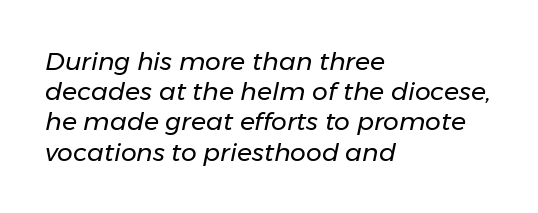
The passage is arranged the way most books set body copy — flush left. Look at the tracking — it's just the regular setting, nothing added. Underlining? Definitely not there. A quiet, ordinary-to-light weight characterises the typeface.
